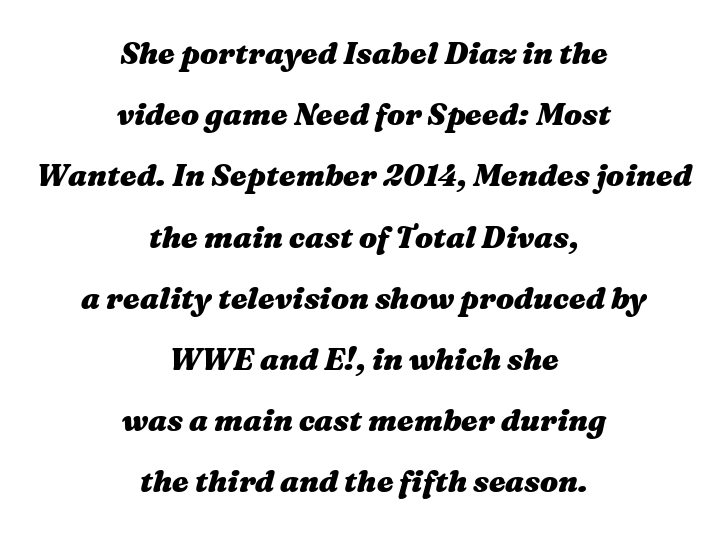
Q: Is the text bold? A: Yes.
Q: Is the text italic (slanted)? A: Yes, it leans right by about 16 degrees.
Q: Is the text underlined? A: No.
Q: How is the paragraph aligned? A: Centered.
Q: Is the spacing between letters normal or unusually wide? A: Normal.
Q: Is the spacing between lines tight, normal or loose? A: Loose.
Q: Width (condensed, normal, or wide)? A: Wide.
Q: Stroke contrast? A: Medium.
Q: x-height? A: Medium.
Q: Monospaced? A: No.
